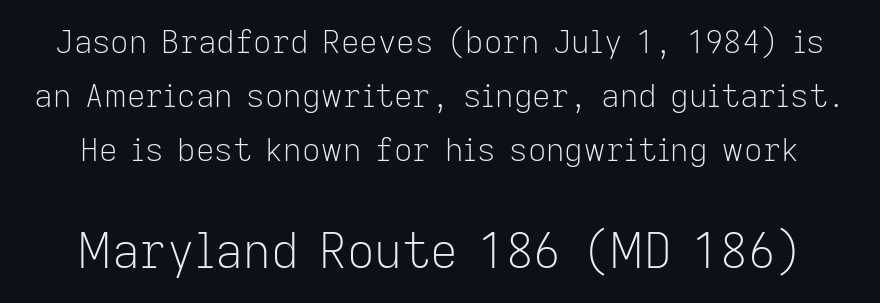
Caption: face not bold, strokes unweighted. The typeface chosen for these lines omits serifs. Do the characters align in a grid? No, the font is proportional. These lines were composed using upright roman letters.
